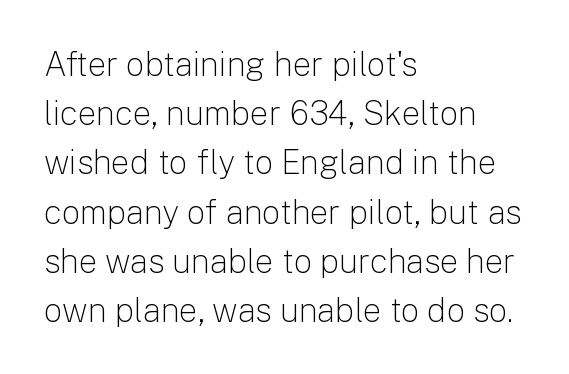
Q: Is the text bold? A: No.
Q: Is the text italic (slanted)? A: No, it is upright.
Q: Is the typeface a serif or a sans-serif typeface? A: Sans-serif.
Q: Is the text underlined? A: No.
Q: How is the paragraph aligned? A: Left-aligned.
Q: Is the spacing between letters normal or unusually wide? A: Normal.
Q: Is the spacing between lines tight, normal or loose? A: Normal.
Q: Width (condensed, normal, or wide)? A: Normal.
Q: Stroke contrast? A: Low.
Q: x-height? A: Medium.
Q: Monospaced? A: No.
